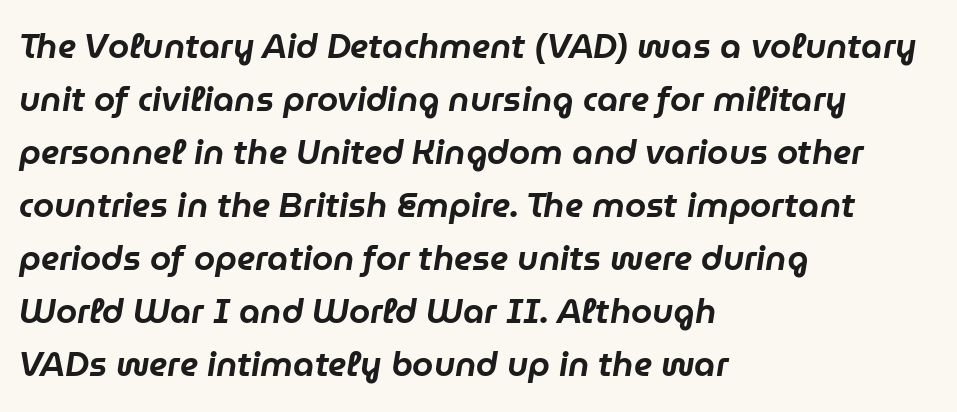
{"italic": "yes", "lean": "right", "slant_degrees": 9, "width": "normal", "stroke_contrast": "low", "x_height": "medium", "monospaced": "no", "underline": "no", "align": "left", "line_spacing": "normal", "line_spacing_ratio": 1.56, "letter_spacing": "normal", "letter_spacing_em": 0.0, "glyph_px": 34}
